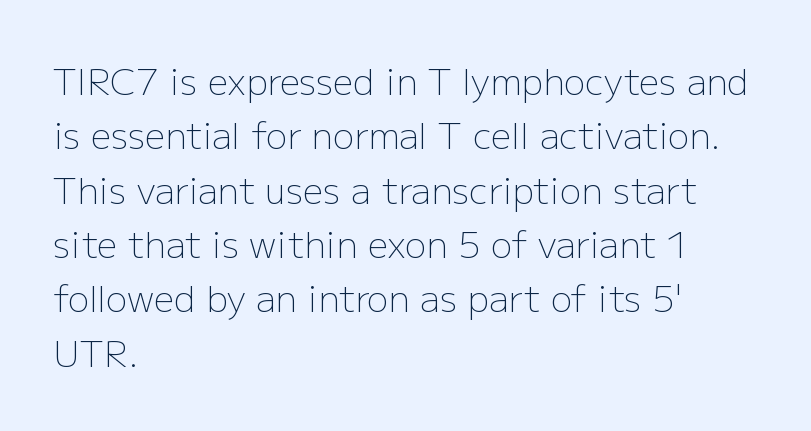
The space beneath each line is pristine and unruled. Interline gaps are of average width in this sample. The letters stand upright; this is a roman face. The passage is arranged the way most books set body copy — flush left.
